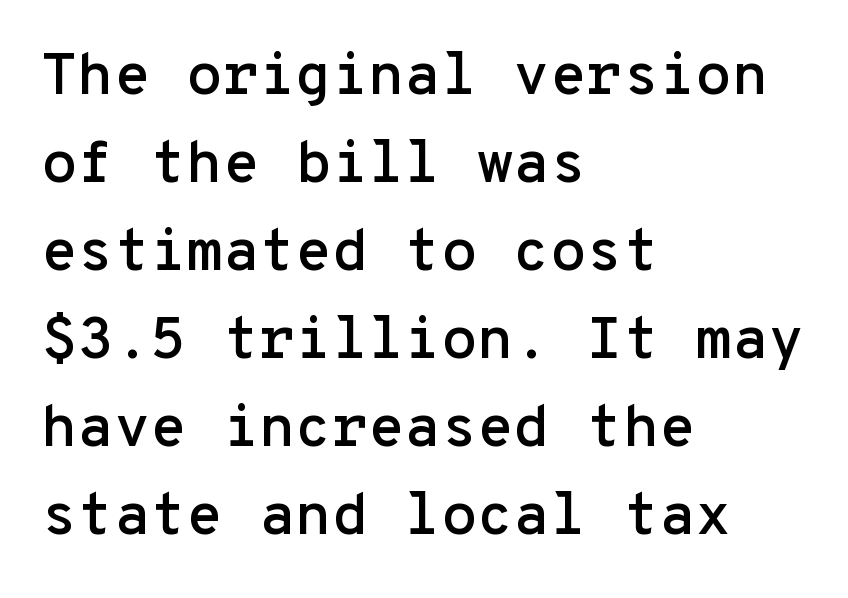
{"serif": "no", "italic": "no", "width": "normal", "stroke_contrast": "low", "x_height": "medium", "monospaced": "yes", "underline": "no", "align": "left", "line_spacing": "normal", "line_spacing_ratio": 1.49, "letter_spacing": "normal", "letter_spacing_em": 0.0, "glyph_px": 59}
